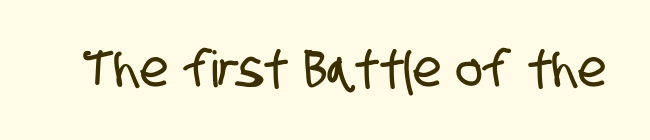
Q: Is the typeface a serif or a sans-serif typeface? A: Sans-serif.
Q: Is the text underlined? A: No.
Q: Is the spacing between letters normal or unusually wide? A: Normal.
Q: Width (condensed, normal, or wide)? A: Condensed.
Q: Stroke contrast? A: Low.
Q: x-height? A: Large.
Q: Monospaced? A: No.
